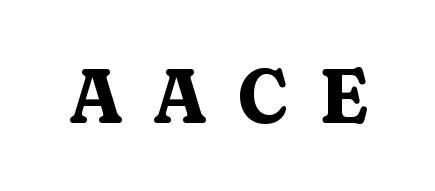
The image shows 76 px bold serif type, upright; set unusually wide letter spacing (+0.42 em), not underlined; medium stroke contrast and a small x-height.
